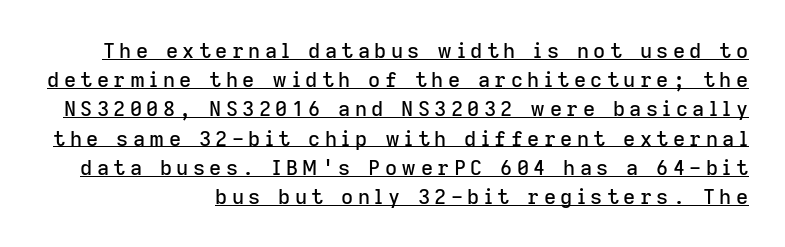
{"italic": "no", "underline": "yes", "align": "right", "line_spacing": "normal", "line_spacing_ratio": 1.39, "letter_spacing": "wide", "letter_spacing_em": 0.21, "glyph_px": 21}
